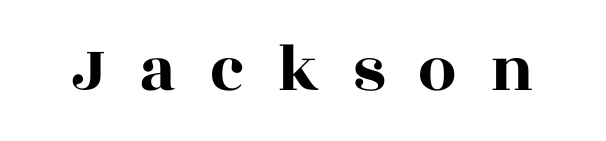
The image shows 68 px wide serif type, upright; set unusually wide letter spacing (+0.49 em), not underlined; a large x-height.
